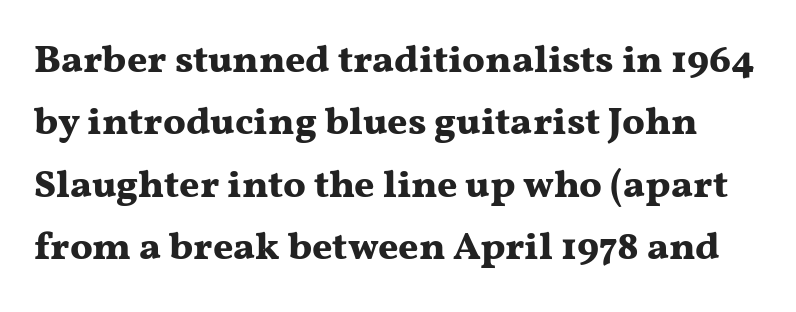
Q: Is the text bold? A: Yes.
Q: Is the text italic (slanted)? A: No, it is upright.
Q: Is the typeface a serif or a sans-serif typeface? A: Serif.
Q: Is the text underlined? A: No.
Q: Is the spacing between letters normal or unusually wide? A: Normal.
Q: Is the spacing between lines tight, normal or loose? A: Normal.
Q: Width (condensed, normal, or wide)? A: Wide.
Q: Stroke contrast? A: Medium.
Q: x-height? A: Medium.
Q: Monospaced? A: No.
